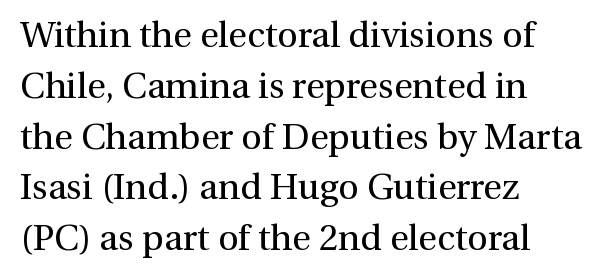
The image shows 36 px regular-weight serif type, upright; set left-aligned, normal line spacing (1.41x), normal letter spacing, not underlined; medium stroke contrast and a medium x-height.
